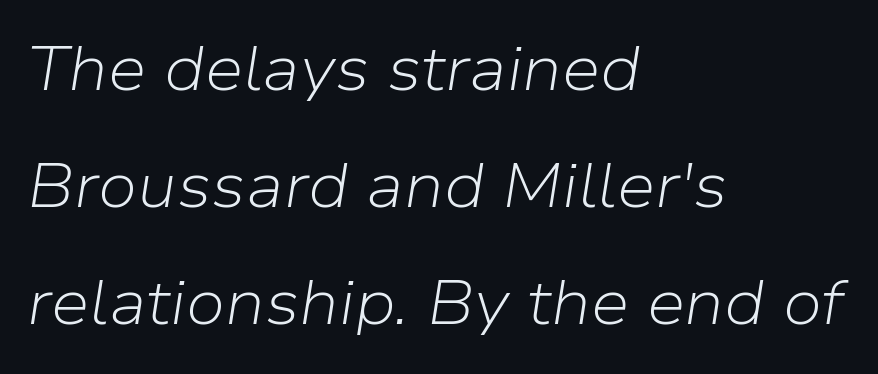
This sample uses an oblique cut, with every glyph tilted off the vertical. Notice how the passage keeps a crisp vertical edge on the left only. Compared with a typical body face, this is equally light or lighter still. The zone under the glyphs is completely vacant. Nobody touched the tracking dial on this one.
